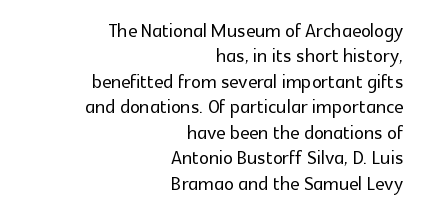
This rendering uses right alignment, leaving the left contour irregular. The line texture is even and compact thanks to regular tracking. Underlining? Definitely not there. This sample uses an upright cut, with every glyph sitting square on the baseline. What's the leading like? Squeezed, with rows nearly overlapping.
